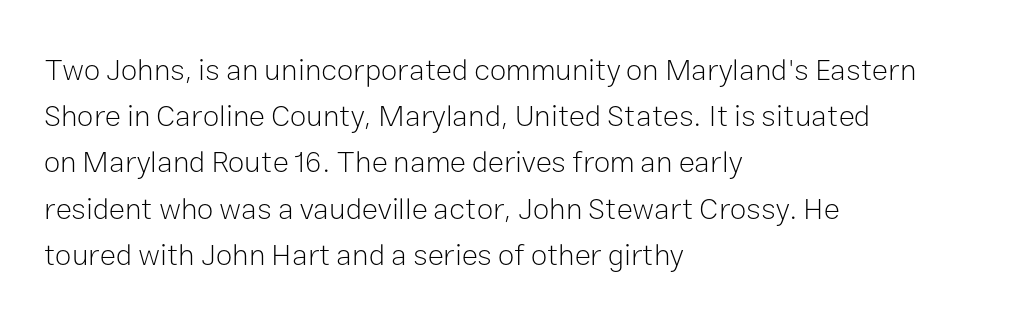
Reading down the block, your eye returns to a fixed left position each line. Examine the stroke ends and you'll find no serifs. The weight tops out at a normal text grade. Regular leading. Standard letterfit; no display-style spreading of the glyphs. Nobody drew a line under any word here.
